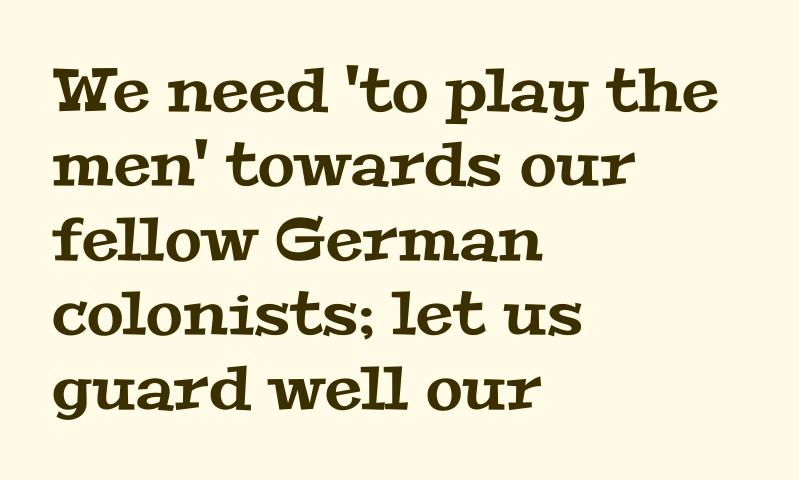
Q: Is the typeface a serif or a sans-serif typeface? A: Serif.
Q: Is the text underlined? A: No.
Q: How is the paragraph aligned? A: Left-aligned.
Q: Is the spacing between letters normal or unusually wide? A: Normal.
Q: Width (condensed, normal, or wide)? A: Wide.
Q: Stroke contrast? A: Medium.
Q: x-height? A: Medium.
Q: Monospaced? A: No.
